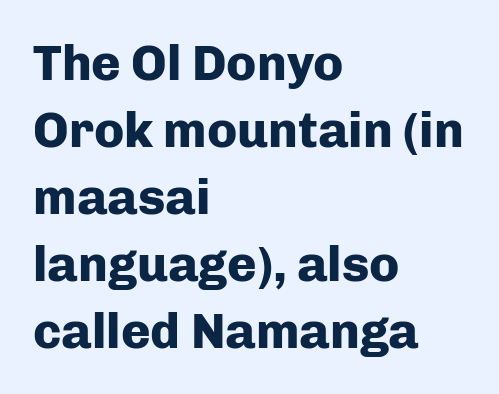
Which margin do the lines hug? The left one — the right edge is uneven. Heavy, bold letterforms. Do the letters lean? They stand straight. The passage shown is typeset with a sans-serif family. The tracking reads as untouched default to a designer's eye.
